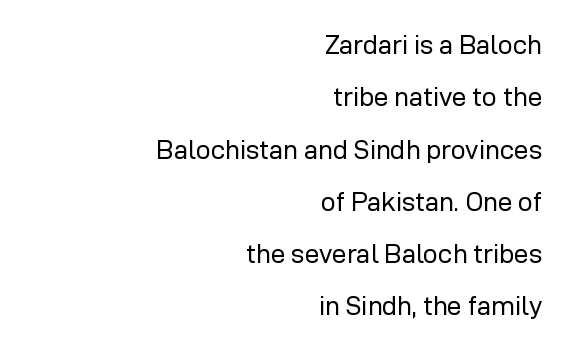
{"italic": "no", "bold": "no", "underline": "no", "align": "right", "line_spacing": "loose", "line_spacing_ratio": 2.01, "letter_spacing": "normal", "letter_spacing_em": 0.0, "glyph_px": 26}
